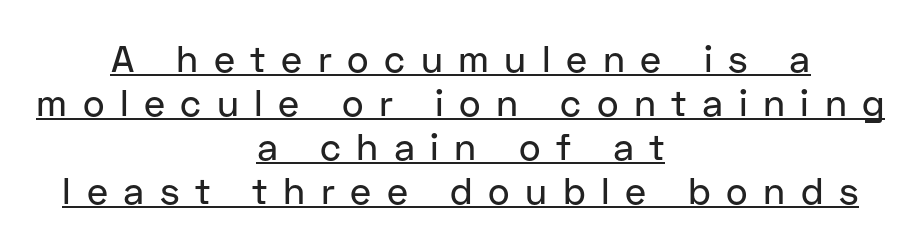
The image shows 37 px sans-serif type, upright; set centered, line spacing 1.19x, unusually wide letter spacing (+0.42 em), underlined; low stroke contrast and a medium x-height.
